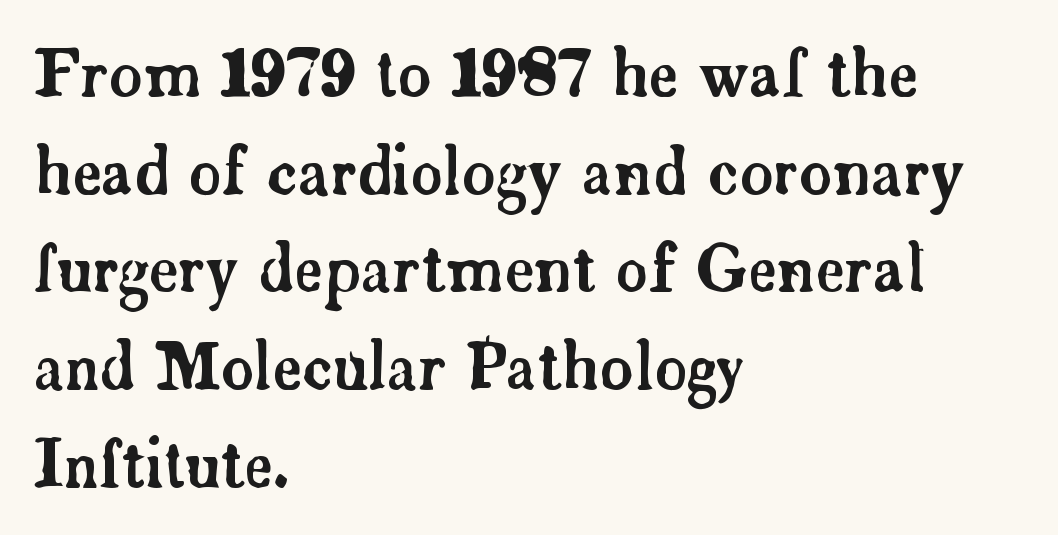
Q: Is the text italic (slanted)? A: No, it is upright.
Q: Is the typeface a serif or a sans-serif typeface? A: Serif.
Q: Is the text underlined? A: No.
Q: How is the paragraph aligned? A: Left-aligned.
Q: Is the spacing between letters normal or unusually wide? A: Normal.
Q: Is the spacing between lines tight, normal or loose? A: Normal.
Q: Width (condensed, normal, or wide)? A: Normal.
Q: Stroke contrast? A: Low.
Q: x-height? A: Small.
Q: Monospaced? A: No.
